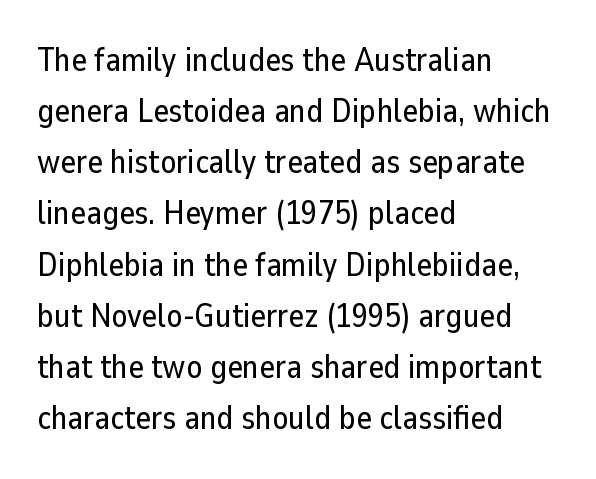
The lines in this sample share a left origin and differ only in where they stop. Compared with typical paragraphs, the rows here are spaced about the same. Compared with typical body copy, the letter spacing here is the same. Check under the words: just untouched page. What kind of face is this? One without serifs — a sans.
